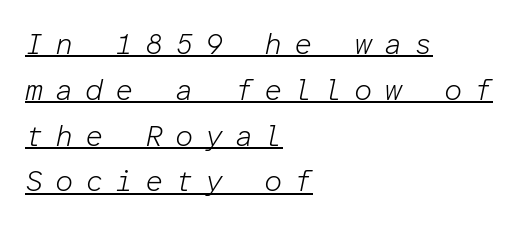
{"italic": "yes", "lean": "right", "slant_degrees": 12, "bold": "no", "weight": "light", "width": "normal", "stroke_contrast": "low", "x_height": "medium", "monospaced": "yes", "underline": "yes", "align": "left", "line_spacing": "normal", "line_spacing_ratio": 1.58, "letter_spacing": "wide", "letter_spacing_em": 0.4, "glyph_px": 29}
